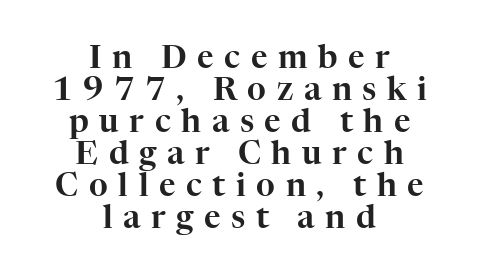
The image shows 32 px serif type, upright; set centered, tight line spacing (1.0x), unusually wide letter spacing (+0.33 em), not underlined; high stroke contrast and a medium x-height.
